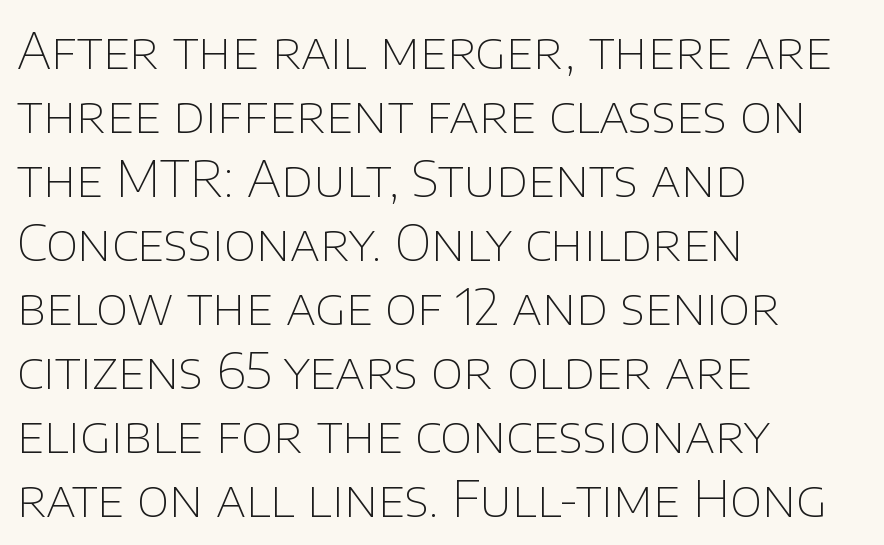
The image shows 50 px thin sans-serif type, upright; set left-aligned, normal line spacing (1.28x), normal letter spacing, not underlined; low stroke contrast and a large x-height.
